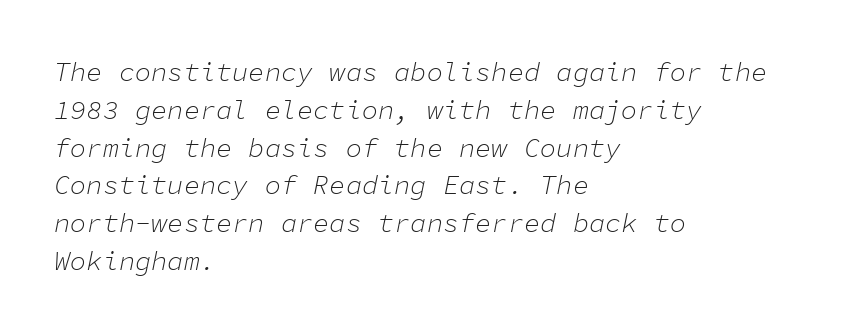
Q: Is the text bold? A: No.
Q: Is the text italic (slanted)? A: Yes, it leans right by about 11 degrees.
Q: Is the text underlined? A: No.
Q: How is the paragraph aligned? A: Left-aligned.
Q: Is the spacing between letters normal or unusually wide? A: Normal.
Q: Is the spacing between lines tight, normal or loose? A: Normal.
